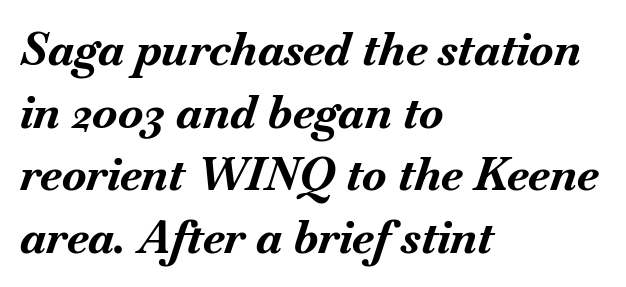
In CSS terms this would be text-align: left. The baseline area is clear. Is the type bold? Yes — the strokes are clearly thick and heavy. Evenly set lines give the paragraph a standard silhouette. Tracking value appears to be zero — textbook default spacing.
